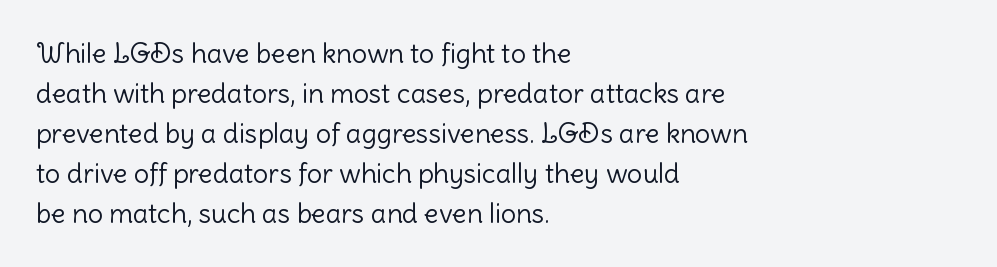
The image shows 27 px text type, upright; set left-aligned, normal line spacing (1.48x), normal letter spacing, not underlined.
